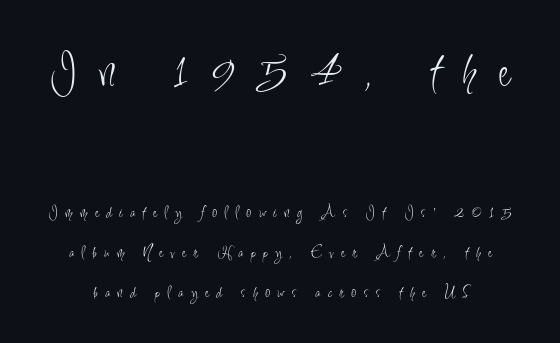
{"serif": "no", "bold": "no", "weight": "light", "width": "condensed", "stroke_contrast": "low", "x_height": "small", "monospaced": "no", "underline": "no", "line_spacing": "loose", "line_spacing_ratio": 2.22, "letter_spacing": "wide", "letter_spacing_em": 0.43, "larger_block": "first", "size_ratio": 3.0, "glyph_px": 54}
